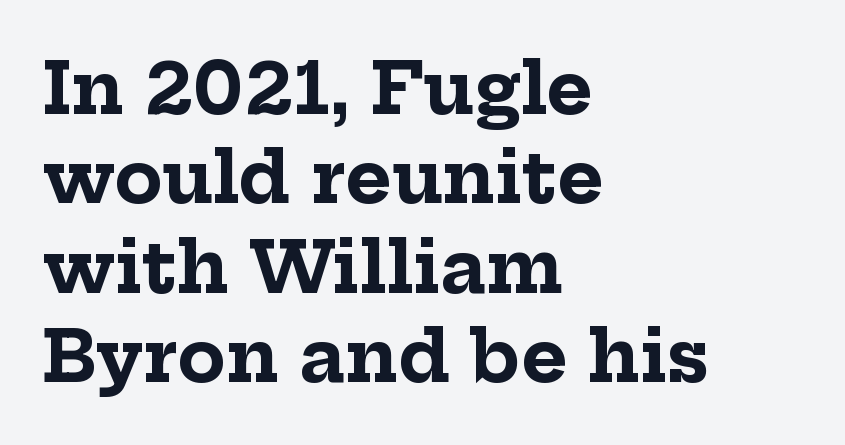
Vertical strokes here are truly vertical. Every row of glyphs begins at an identical x-position on the left. The glyphs are unaccompanied by any horizontal stroke below them. A typesetter would call this proportional, since set widths differ per character. Weight: bold.
